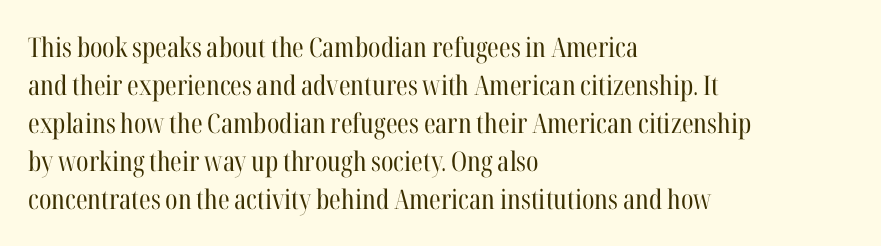
The image shows 27 px text type, upright; set left-aligned, normal line spacing (1.41x), normal letter spacing, not underlined.
